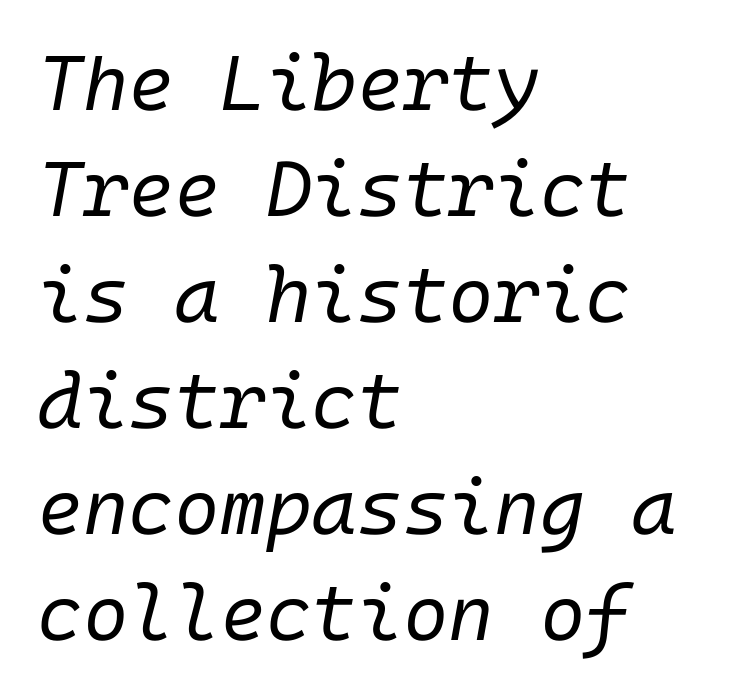
Bold? No — there's no thickening of the strokes. Line spacing here is normal. In CSS terms this would be text-align: left. Designer's note — italics engaged. There is no visible air inserted between adjacent glyphs. A clean baseline with only descenders dipping below it.
